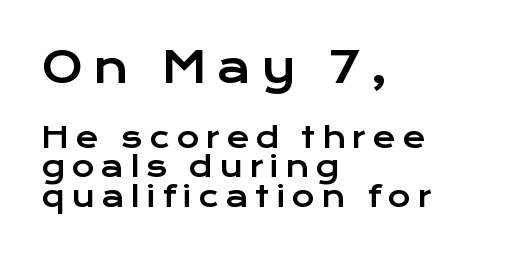
The typesetter chose a ragged-right arrangement here. The passage shown is typeset with a sans-serif family. Is there any slant? The stems are plumb. Whoever set this made the first block the dominant, larger element.
